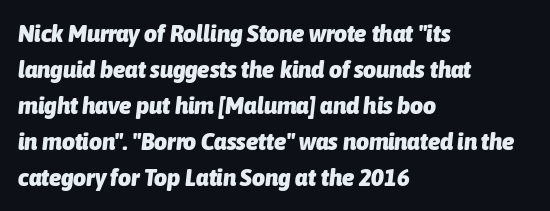
Q: Is the text bold? A: Yes.
Q: Is the text italic (slanted)? A: Yes, it leans right by about 6 degrees.
Q: Is the text underlined? A: No.
Q: How is the paragraph aligned? A: Left-aligned.
Q: Is the spacing between letters normal or unusually wide? A: Normal.
Q: Is the spacing between lines tight, normal or loose? A: Normal.
